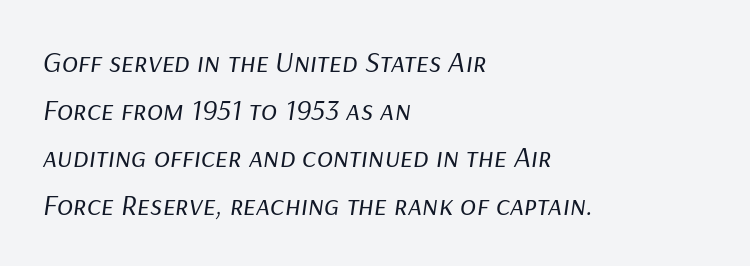
The image shows 30 px regular-weight type, italic (leaning right); set left-aligned, normal line spacing (1.59x), normal letter spacing, not underlined; low stroke contrast and a medium x-height.
